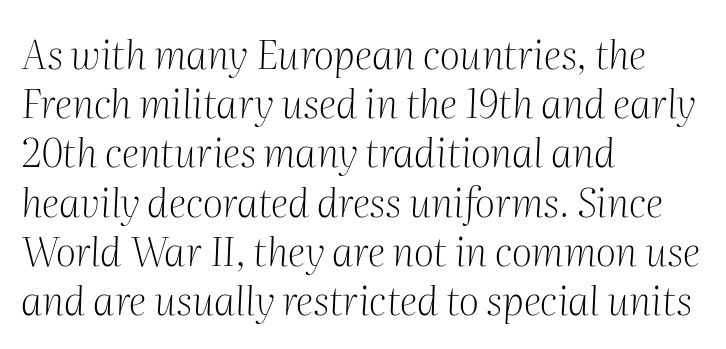
The image shows 40 px light serif type, italic (leaning right); set left-aligned, line spacing 1.23x, normal letter spacing, not underlined; medium stroke contrast and a medium x-height.
